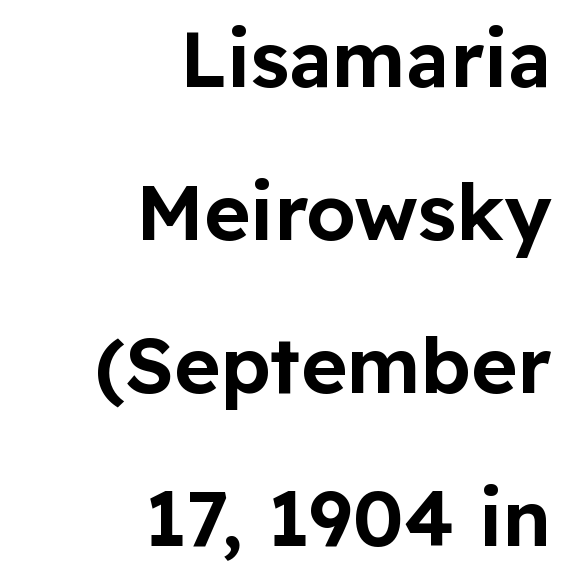
Q: Is the text italic (slanted)? A: No, it is upright.
Q: Is the typeface a serif or a sans-serif typeface? A: Sans-serif.
Q: Is the text underlined? A: No.
Q: How is the paragraph aligned? A: Right-aligned.
Q: Is the spacing between letters normal or unusually wide? A: Normal.
Q: Is the spacing between lines tight, normal or loose? A: Loose.
Q: Width (condensed, normal, or wide)? A: Normal.
Q: Stroke contrast? A: Low.
Q: x-height? A: Medium.
Q: Monospaced? A: No.
